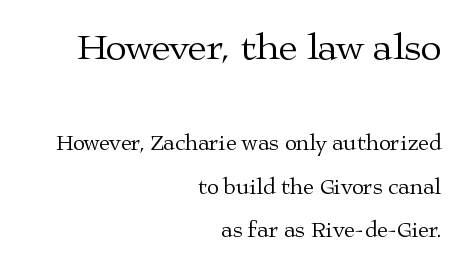
The image shows 38 px regular-weight, wide serif type, upright; set right-aligned, loose line spacing (1.97x), normal letter spacing, not underlined; the first (top) block is 1.73x larger; medium stroke contrast and a medium x-height.
